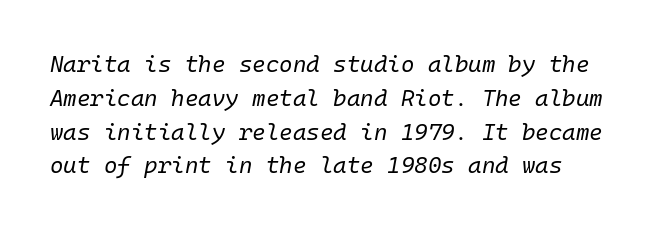
{"italic": "yes", "lean": "right", "slant_degrees": 10, "bold": "no", "underline": "no", "line_spacing": "normal", "line_spacing_ratio": 1.47, "letter_spacing": "normal", "letter_spacing_em": 0.0, "glyph_px": 23}
